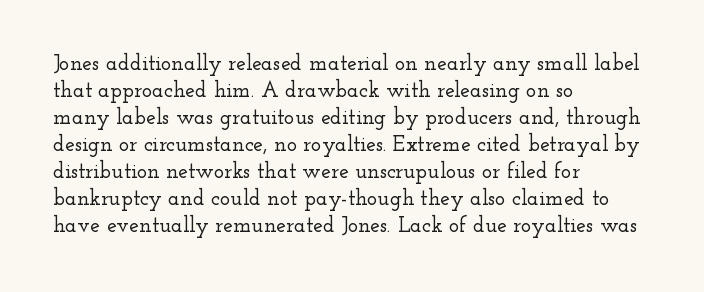
The horizontal fit of the characters is conventional and even. The typesetter chose a ragged-right arrangement here. Upright lettering throughout. The specimen omits any rule beneath the text block's lines.
